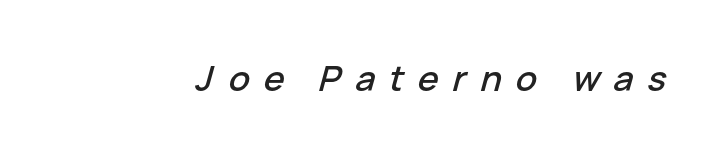
Descender tails drop into unmarked territory. Spacing verdict: proportional, widths tailored to each character. Glyph-to-glyph distance is far greater than everyday printed text. Observe the lean: these are italic letterforms.
